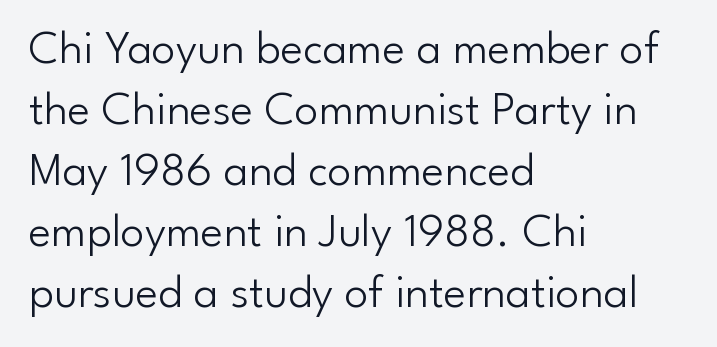
{"serif": "no", "italic": "no", "bold": "no", "weight": "light", "width": "normal", "stroke_contrast": "low", "x_height": "small", "monospaced": "no", "underline": "no", "align": "left", "line_spacing": "normal", "line_spacing_ratio": 1.27, "letter_spacing": "normal", "letter_spacing_em": 0.0, "glyph_px": 48}
